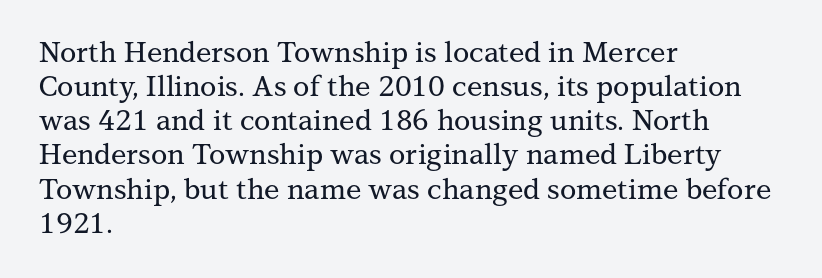
Q: Is the text italic (slanted)? A: No, it is upright.
Q: Is the typeface a serif or a sans-serif typeface? A: Serif.
Q: Is the text underlined? A: No.
Q: How is the paragraph aligned? A: Left-aligned.
Q: Is the spacing between letters normal or unusually wide? A: Normal.
Q: Width (condensed, normal, or wide)? A: Normal.
Q: Stroke contrast? A: Medium.
Q: x-height? A: Medium.
Q: Monospaced? A: No.
